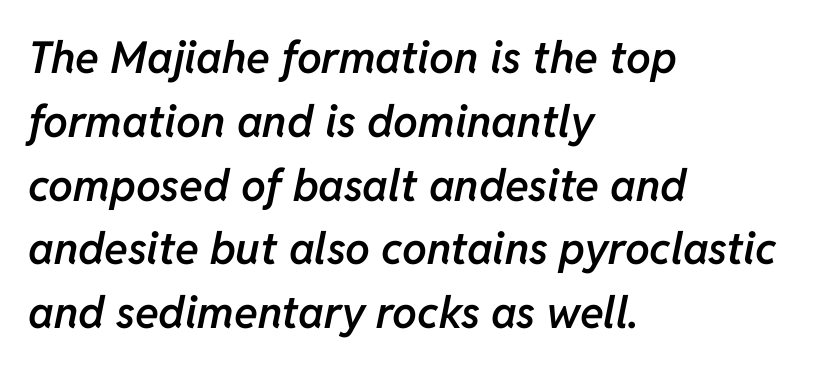
The image shows 44 px semibold type, italic (leaning right); set left-aligned, normal line spacing (1.45x), normal letter spacing, not underlined; low stroke contrast and a medium x-height.
